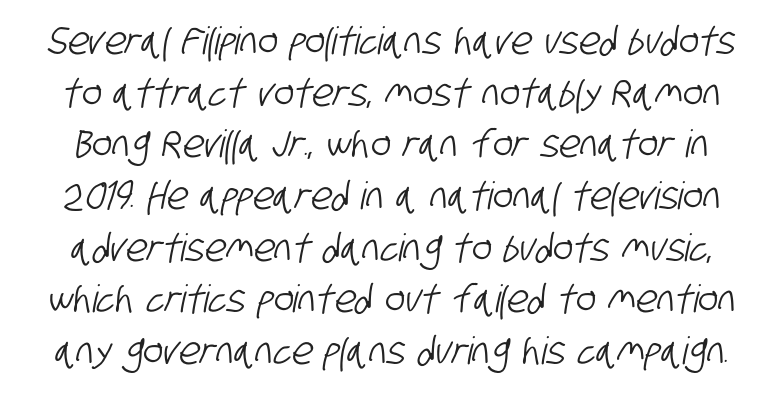
The image shows 38 px condensed sans-serif type; set normal line spacing (1.36x), normal letter spacing, not underlined; low stroke contrast and a large x-height.
